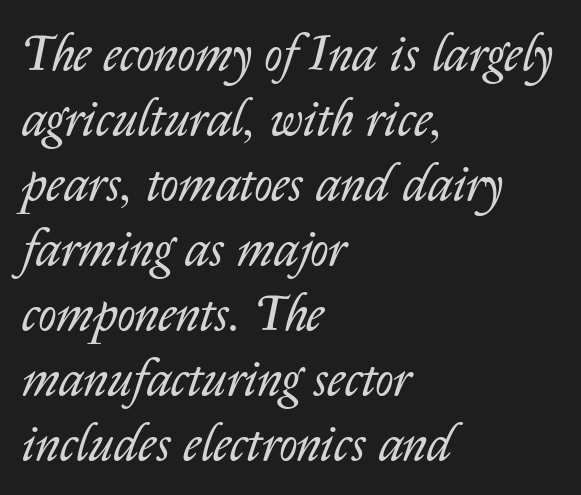
The image shows 50 px regular-weight type, italic (leaning right); set left-aligned, normal line spacing (1.3x), normal letter spacing, not underlined; low stroke contrast and a medium x-height.
